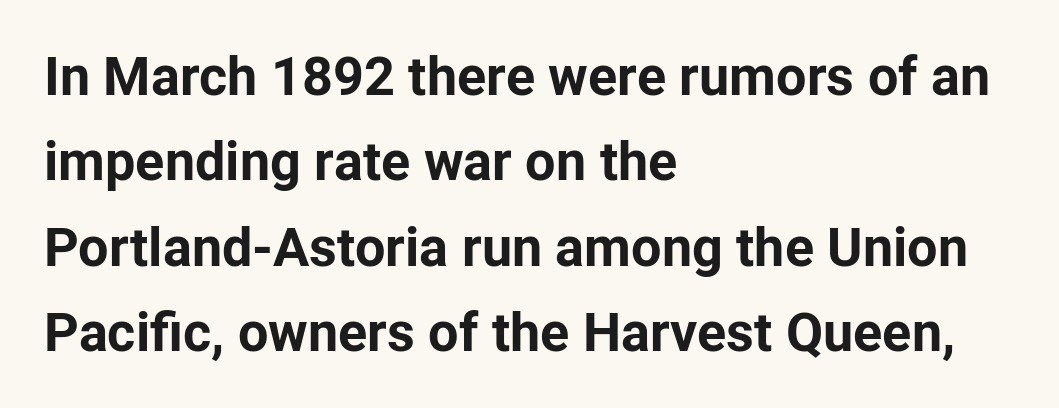
Typeset ragged right — the left edge is the straight one. Students, observe: this is what conventionally led text looks like. In terms of letterform style, serifs are entirely absent. You could not count columns in this text — the font is proportionally spaced. Unmarked baselines from the first word to the last.
